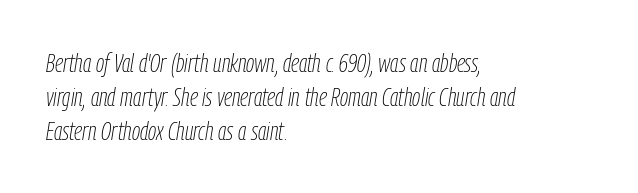
{"italic": "yes", "lean": "right", "slant_degrees": 9, "bold": "no", "underline": "no", "align": "left", "line_spacing": "normal", "line_spacing_ratio": 1.31, "letter_spacing": "normal", "letter_spacing_em": 0.0, "glyph_px": 26}
